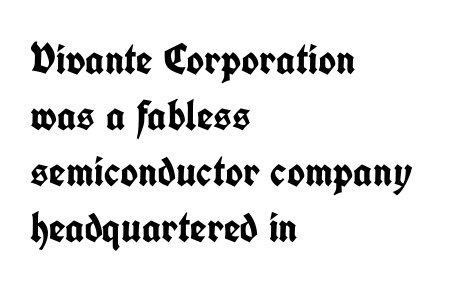
{"serif": "no", "italic": "no", "bold": "yes", "weight": "semibold", "width": "condensed", "stroke_contrast": "low", "x_height": "medium", "monospaced": "no", "underline": "no", "align": "left", "line_spacing": "normal", "line_spacing_ratio": 1.3, "letter_spacing": "normal", "letter_spacing_em": 0.0, "glyph_px": 43}
